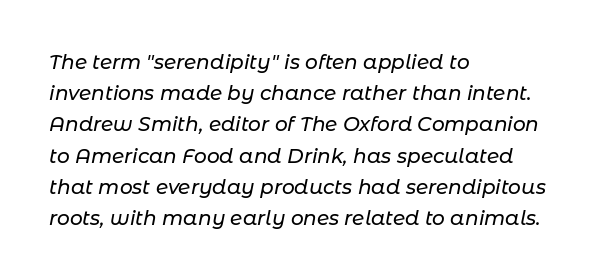
The image shows 20 px text type, italic (leaning right); set left-aligned, normal line spacing (1.56x), normal letter spacing, not underlined.
